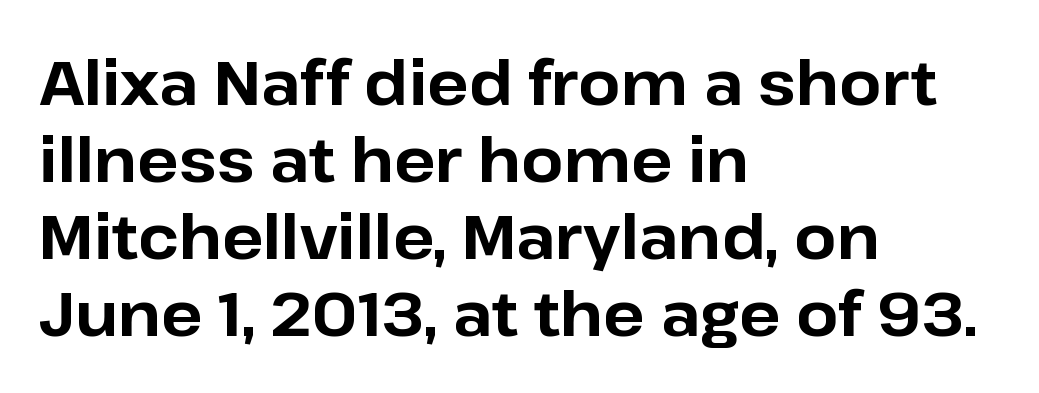
{"serif": "no", "italic": "no", "bold": "yes", "weight": "bold", "width": "normal", "stroke_contrast": "low", "x_height": "medium", "monospaced": "no", "underline": "no", "align": "left", "line_spacing": "normal", "line_spacing_ratio": 1.26, "letter_spacing": "normal", "letter_spacing_em": 0.0, "glyph_px": 61}
